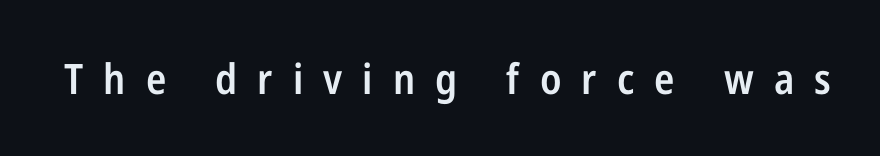
Do the letters lean? They stand straight. Each letter keeps its own natural width here, so spacing adapts to shape. A sans-serif font was chosen for this passage. These lines carry some extra weight — a demibold, not a full bold. This rendering widens character spacing well past its baseline value.
